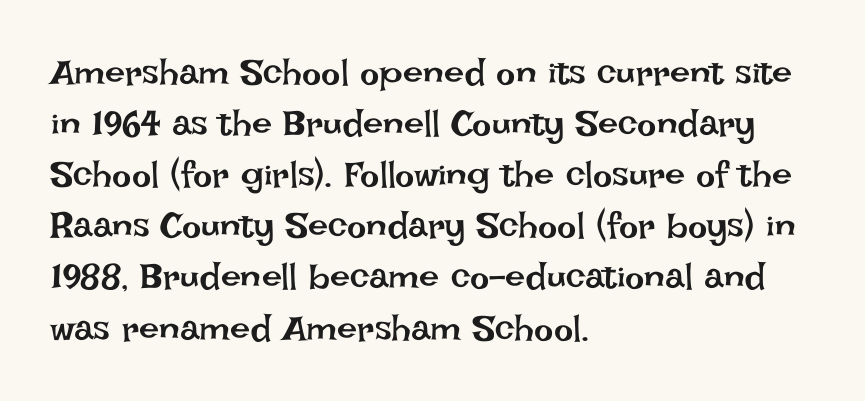
{"italic": "no", "bold": "no", "weight": "regular", "width": "normal", "stroke_contrast": "low", "x_height": "large", "monospaced": "no", "underline": "no", "align": "left", "line_spacing": "normal", "line_spacing_ratio": 1.42, "letter_spacing": "normal", "letter_spacing_em": 0.0, "glyph_px": 36}
